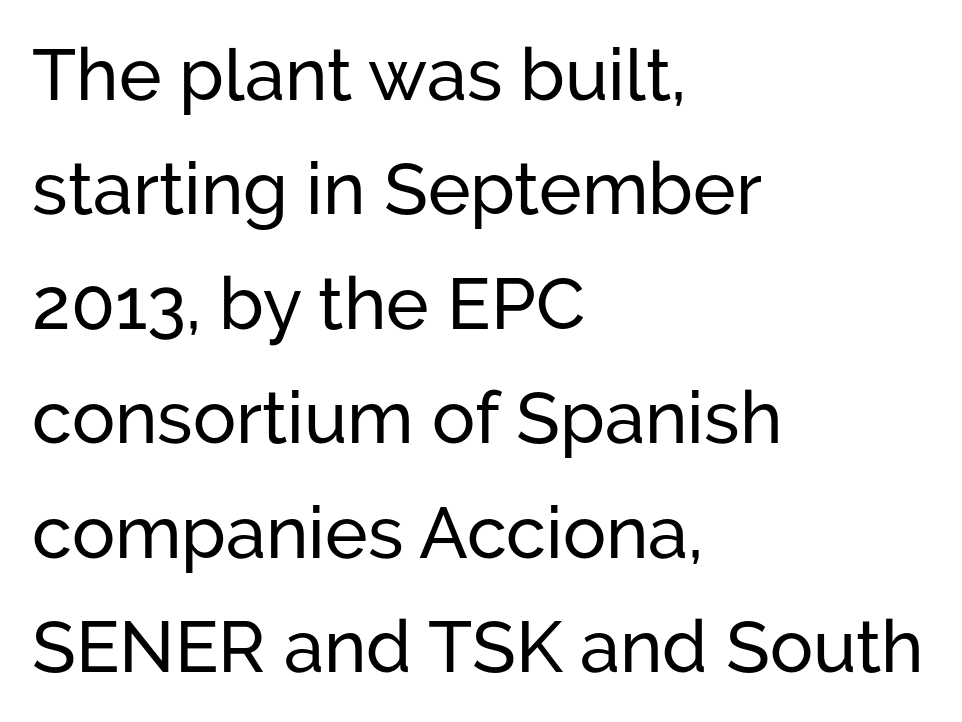
Is this a fixed-width face? No — the glyphs have proportional, varying widths. Between one letter and the next there's only the usual sliver of space. Line starts are locked; line ends wander. No feet cap the strokes, marking this as sans-serif type. No word sits above an underline.
